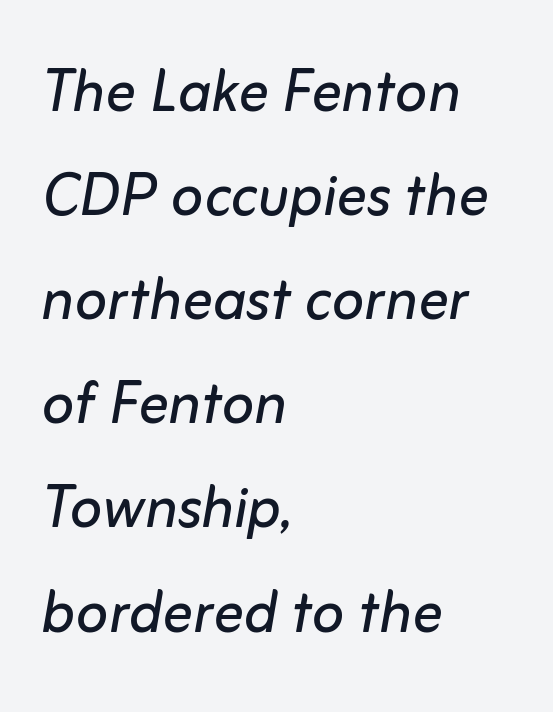
Heft: none added — not bold. The horizontal fit of the characters is conventional and even. It's the slanting kind of type. Plain, unruled lines of type. Spacing verdict: proportional, widths tailored to each character.
